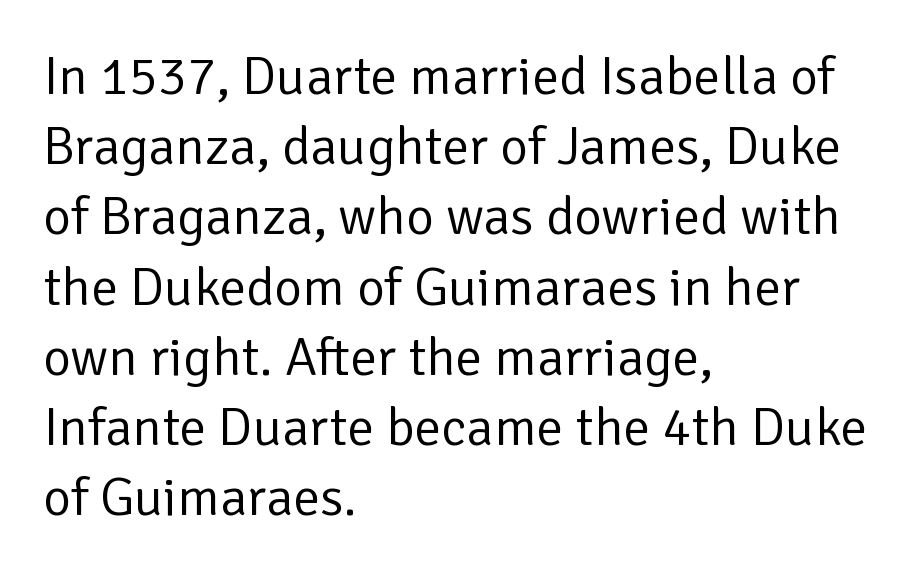
{"serif": "no", "italic": "no", "bold": "no", "weight": "regular", "width": "normal", "stroke_contrast": "low", "x_height": "medium", "monospaced": "no", "underline": "no", "align": "left", "line_spacing": "normal", "line_spacing_ratio": 1.3, "letter_spacing": "normal", "letter_spacing_em": 0.0, "glyph_px": 54}
